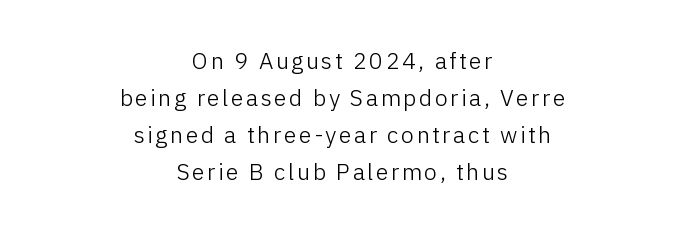
The image shows 23 px text type, upright; set centered, normal line spacing (1.61x), not underlined.
